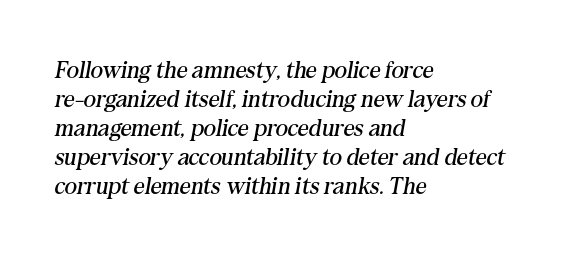
There is no visible air inserted between adjacent glyphs. No letter is thick-stroked: the sample isn't bold. The zone under the glyphs is completely vacant. Designer's note — italics engaged.
